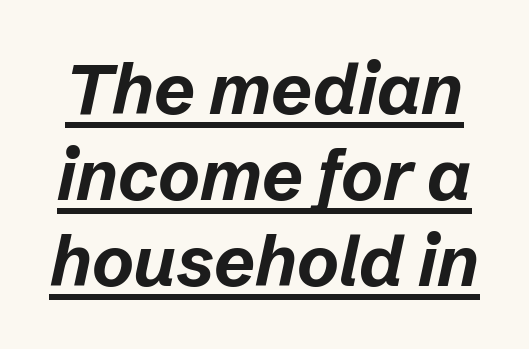
Q: Is the text bold? A: Yes.
Q: Is the text italic (slanted)? A: Yes, it leans right by about 12 degrees.
Q: Is the text underlined? A: Yes.
Q: Is the spacing between letters normal or unusually wide? A: Normal.
Q: Width (condensed, normal, or wide)? A: Normal.
Q: Stroke contrast? A: Low.
Q: x-height? A: Medium.
Q: Monospaced? A: No.
